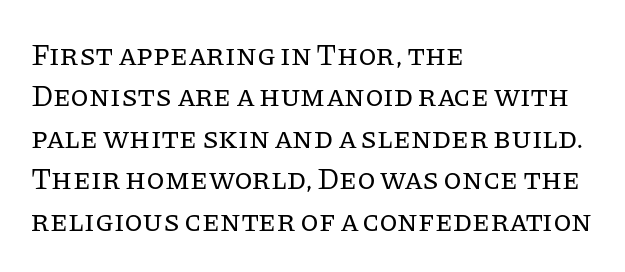
The image shows 30 px regular-weight serif type, upright; set left-aligned, normal line spacing (1.38x), normal letter spacing, not underlined; low stroke contrast and a large x-height.
